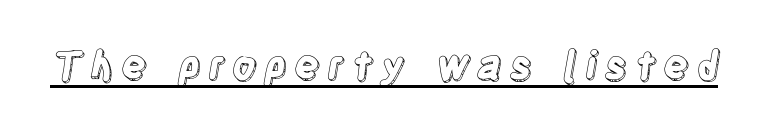
Q: Is the text italic (slanted)? A: Yes.
Q: Is the text underlined? A: Yes.
Q: Width (condensed, normal, or wide)? A: Condensed.
Q: x-height? A: Large.
Q: Monospaced? A: No.
